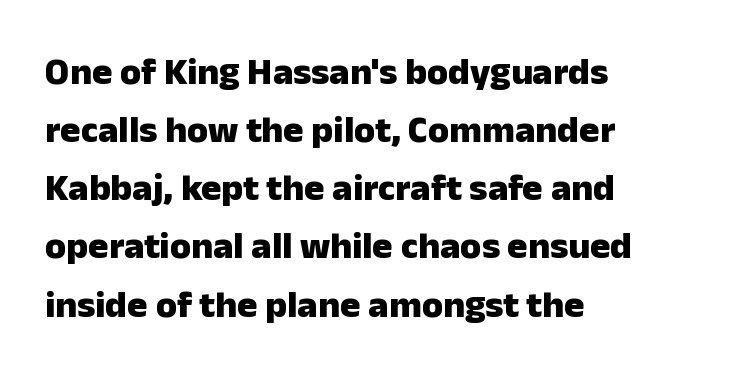
{"serif": "no", "italic": "no", "bold": "yes", "weight": "heavy", "width": "normal", "stroke_contrast": "low", "x_height": "medium", "monospaced": "no", "underline": "no", "align": "left", "line_spacing": "normal", "line_spacing_ratio": 1.53, "letter_spacing": "normal", "letter_spacing_em": 0.0, "glyph_px": 38}
